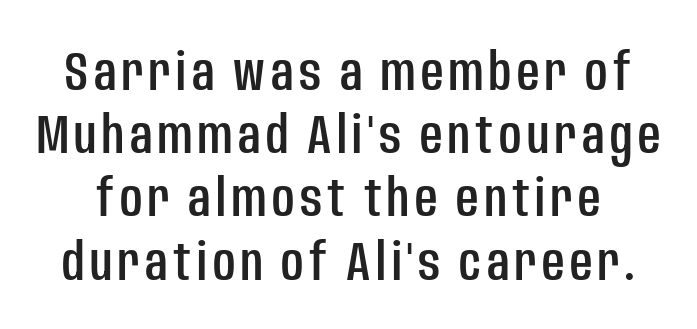
The image shows 55 px condensed sans-serif type, upright; set tight line spacing (1.15x), not underlined; low stroke contrast and a large x-height.
